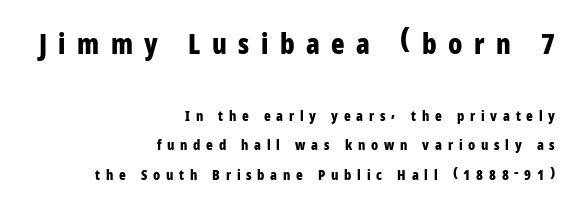
{"serif": "no", "italic": "no", "bold": "yes", "weight": "bold", "width": "condensed", "stroke_contrast": "low", "x_height": "medium", "monospaced": "no", "underline": "no", "align": "right", "line_spacing": "loose", "line_spacing_ratio": 2.12, "letter_spacing": "wide", "letter_spacing_em": 0.41, "larger_block": "first", "size_ratio": 2.0, "glyph_px": 28}
